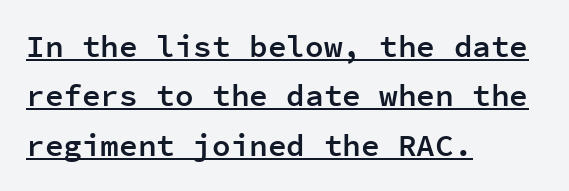
In terms of weight, the rendering is demibold, just under bold. The words here are underlined. This sample has the even, mechanical cadence of fixed-width lettering. The glyphs in this specimen are sans serif.
